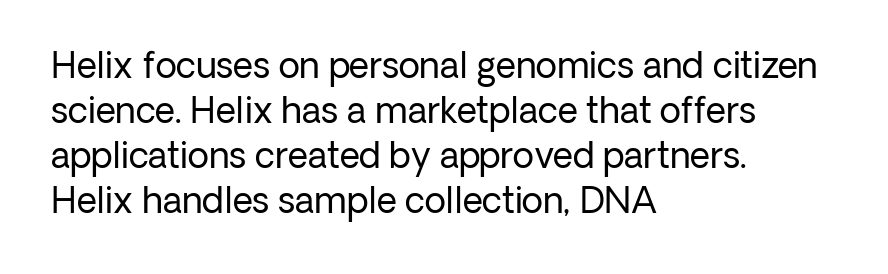
The foot of each line stays bare and open. Note the varied advance widths — an 'i' is clearly narrower than an 'm'. No chunkiness to these letters — they're not bold. Compared with typical paragraphs, the rows here are spaced about the same. Nothing sits at the stroke ends, so this counts as sans-serif.
